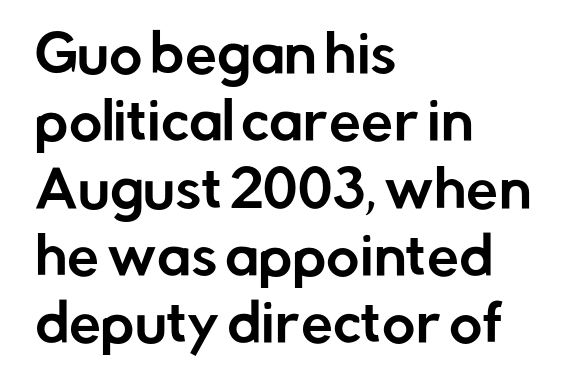
The image shows 51 px sans-serif type, upright; set left-aligned, normal line spacing (1.32x), normal letter spacing, not underlined; low stroke contrast and a medium x-height.
